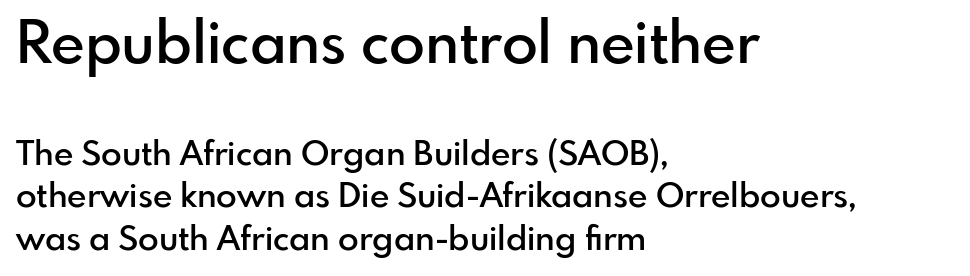
Q: Is the text bold? A: Semi-bold.
Q: Is the text italic (slanted)? A: No, it is upright.
Q: Is the typeface a serif or a sans-serif typeface? A: Sans-serif.
Q: Is the text underlined? A: No.
Q: How is the paragraph aligned? A: Left-aligned.
Q: Is the spacing between letters normal or unusually wide? A: Normal.
Q: Is the spacing between lines tight, normal or loose? A: Normal.
Q: Which block of text is set in a larger size, the first (top) or the second (bottom)? A: The first (top) one.
Q: Width (condensed, normal, or wide)? A: Normal.
Q: Stroke contrast? A: Low.
Q: x-height? A: Small.
Q: Monospaced? A: No.
